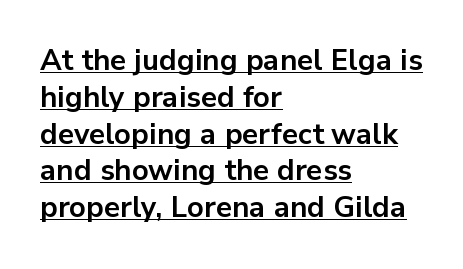
The image shows 29 px bold sans-serif type, upright; set left-aligned, normal line spacing (1.27x), normal letter spacing, underlined; low stroke contrast and a medium x-height.
